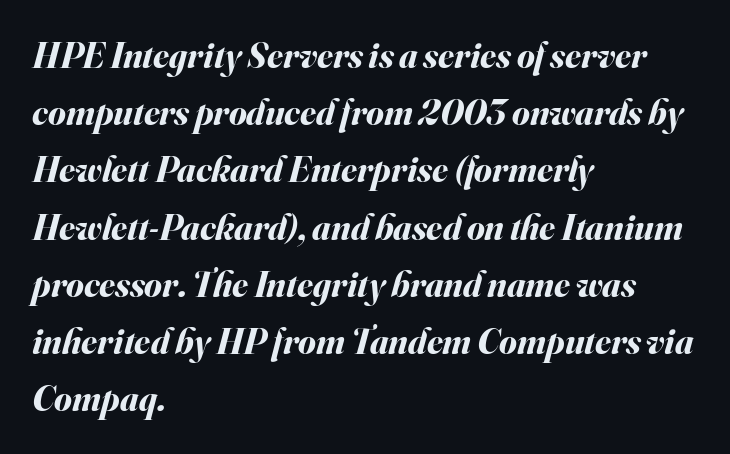
The image shows 36 px bold type, italic (leaning right); set left-aligned, normal line spacing (1.59x), normal letter spacing, not underlined; medium stroke contrast and a small x-height.
